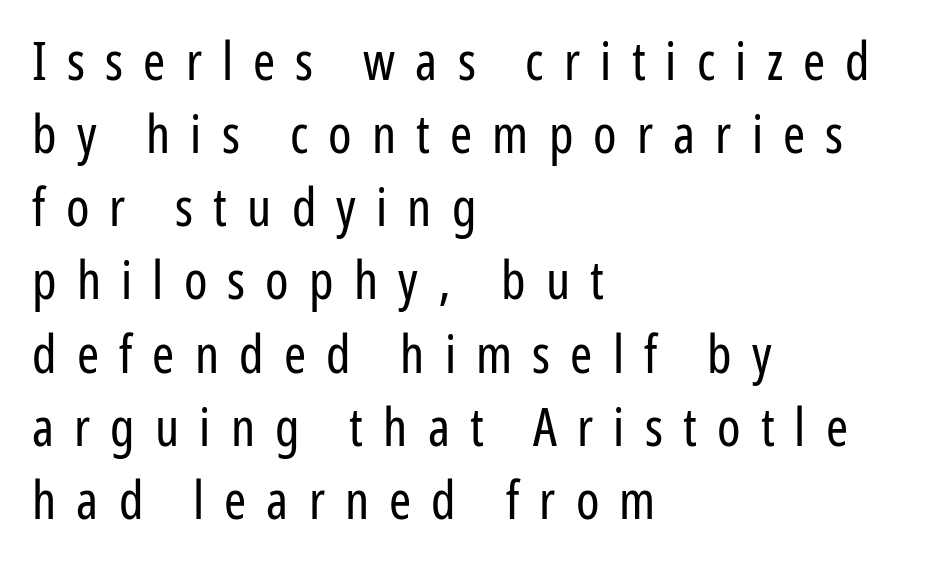
{"serif": "no", "italic": "no", "bold": "no", "weight": "regular", "width": "condensed", "stroke_contrast": "low", "x_height": "medium", "monospaced": "no", "underline": "no", "align": "left", "line_spacing": "normal", "line_spacing_ratio": 1.38, "letter_spacing": "wide", "letter_spacing_em": 0.38, "glyph_px": 53}
